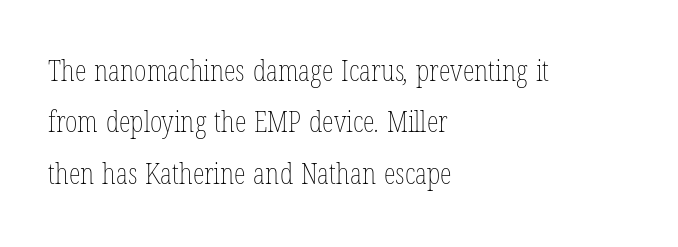
The image shows 30 px thin, condensed type; set left-aligned, line spacing 1.71x, normal letter spacing, not underlined; low stroke contrast and a medium x-height.
